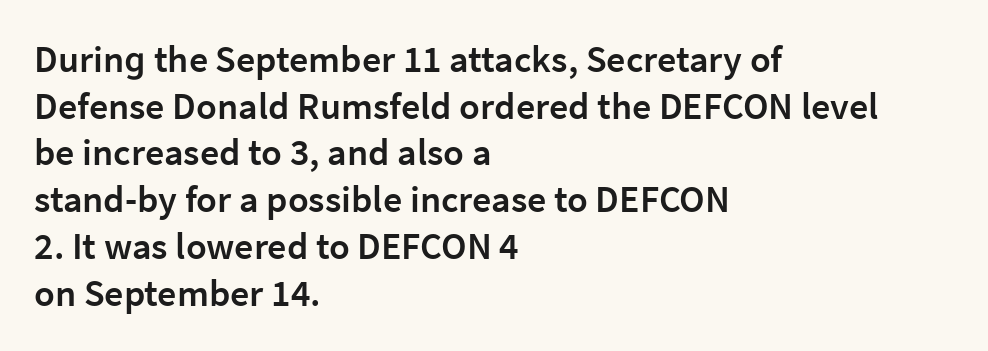
The image shows 38 px semibold sans-serif type, upright; set left-aligned, line spacing 1.23x, normal letter spacing, not underlined; low stroke contrast and a medium x-height.
